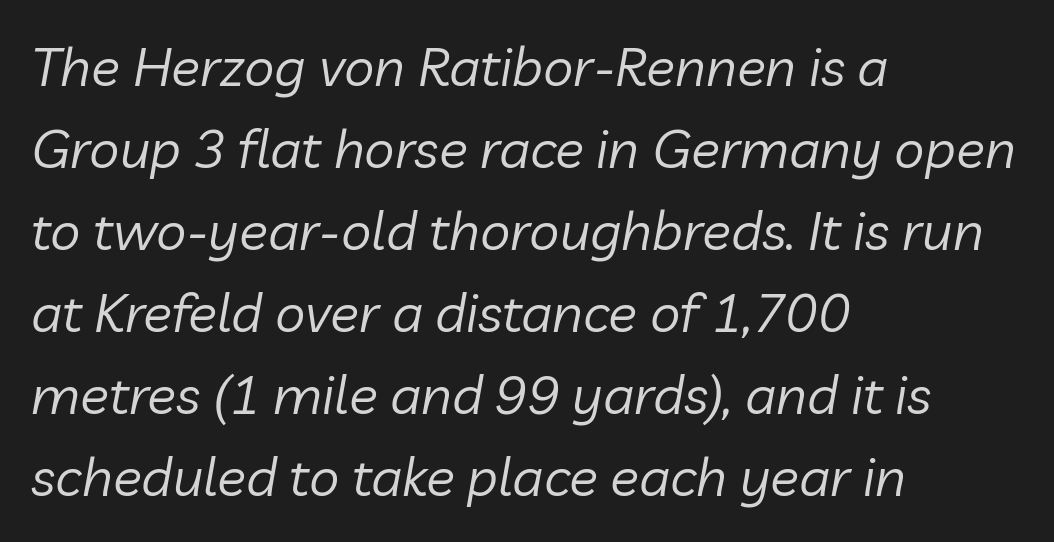
{"italic": "yes", "lean": "right", "slant_degrees": 10, "bold": "no", "weight": "regular", "width": "normal", "stroke_contrast": "low", "x_height": "medium", "monospaced": "no", "underline": "no", "align": "left", "line_spacing": "normal", "line_spacing_ratio": 1.52, "letter_spacing": "normal", "letter_spacing_em": 0.0, "glyph_px": 54}
